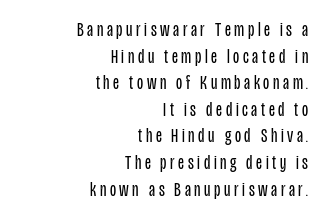
{"italic": "no", "bold": "no", "underline": "no", "align": "right", "line_spacing": "normal", "line_spacing_ratio": 1.33, "glyph_px": 20}
